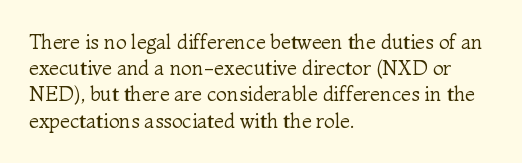
Q: Is the text bold? A: No.
Q: Is the text italic (slanted)? A: No, it is upright.
Q: Is the text underlined? A: No.
Q: How is the paragraph aligned? A: Left-aligned.
Q: Is the spacing between letters normal or unusually wide? A: Normal.
Q: Is the spacing between lines tight, normal or loose? A: Normal.
